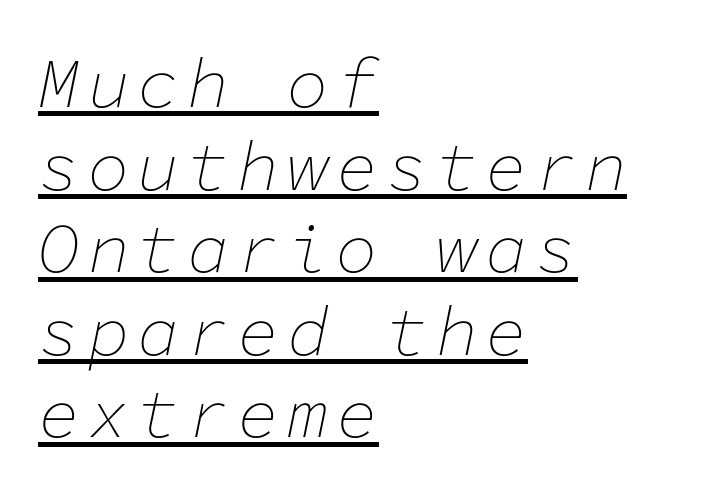
Q: Is the text bold? A: No.
Q: Is the text italic (slanted)? A: Yes, it leans right by about 11 degrees.
Q: Is the text underlined? A: Yes.
Q: How is the paragraph aligned? A: Left-aligned.
Q: Width (condensed, normal, or wide)? A: Normal.
Q: Stroke contrast? A: Low.
Q: x-height? A: Medium.
Q: Monospaced? A: Yes.
